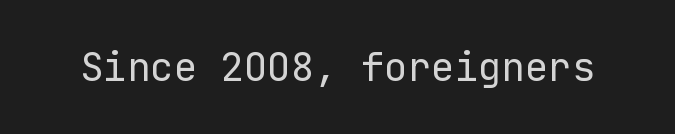
This rendering leaves character spacing at its baseline value. The glyphs are unaccompanied by any horizontal stroke below them. The rendering shows plain stroke endings on the letterforms — a sans-serif design. If you drew a line through each stem, it would be perfectly vertical. Weight: in the light-to-regular range.
